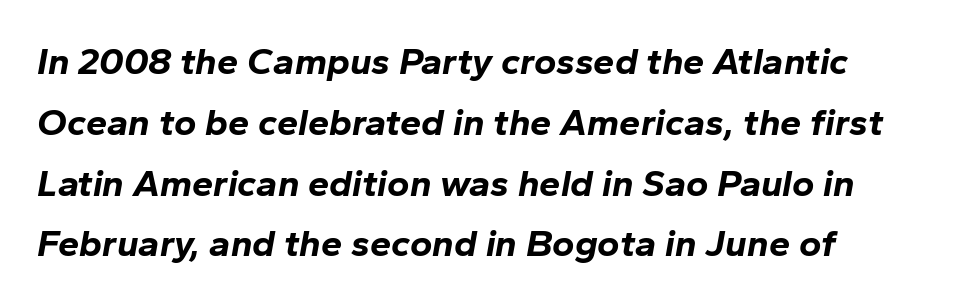
{"italic": "yes", "lean": "right", "slant_degrees": 10, "bold": "yes", "weight": "bold", "width": "normal", "stroke_contrast": "low", "x_height": "medium", "monospaced": "no", "underline": "no", "align": "left", "line_spacing": "normal", "line_spacing_ratio": 1.6, "letter_spacing": "normal", "letter_spacing_em": 0.0, "glyph_px": 38}
